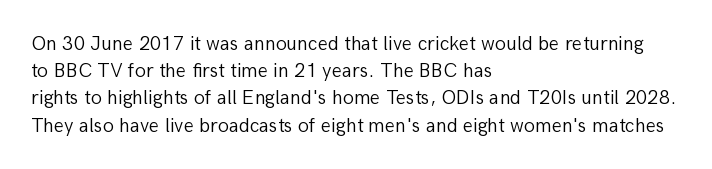
The text block is weighted toward the left margin, trailing off unevenly rightward. Summary of vertical rhythm: regular, with standard interline spacing. Spacing between characters is what you'd get straight out of the box. The letterforms sit at book weight or below.
